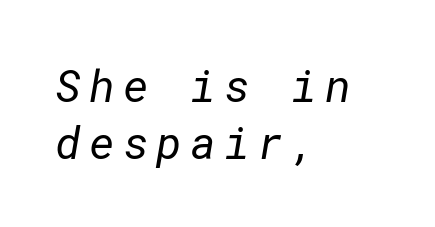
Q: Is the text bold? A: No.
Q: Is the typeface a serif or a sans-serif typeface? A: Sans-serif.
Q: Is the text underlined? A: No.
Q: How is the paragraph aligned? A: Left-aligned.
Q: Is the spacing between lines tight, normal or loose? A: Normal.
Q: Width (condensed, normal, or wide)? A: Normal.
Q: Stroke contrast? A: Low.
Q: x-height? A: Medium.
